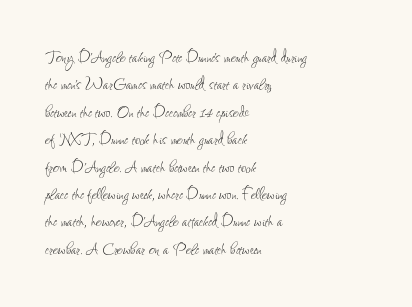
Caption: standard tracking, unaltered. Alignment: flush left. Line spacing here is normal. Weight: not bold — regular or lighter.
